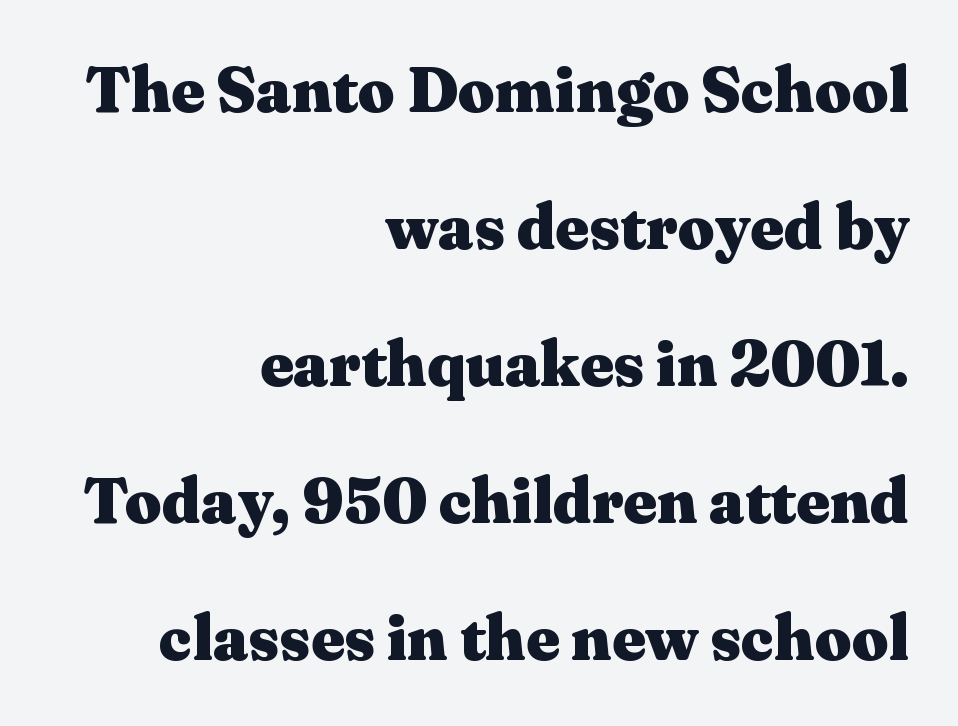
Reading down the column, the eye jumps a long way to each next line. Bare-footed words on every line. Short and long lines alike share a common ending point at right. Nope, not italic — everything's standing straight.
